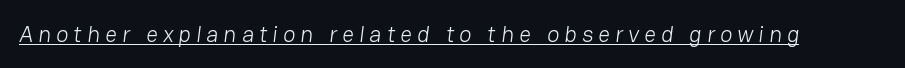
{"bold": "no", "underline": "yes", "letter_spacing": "wide", "letter_spacing_em": 0.22, "glyph_px": 23}
